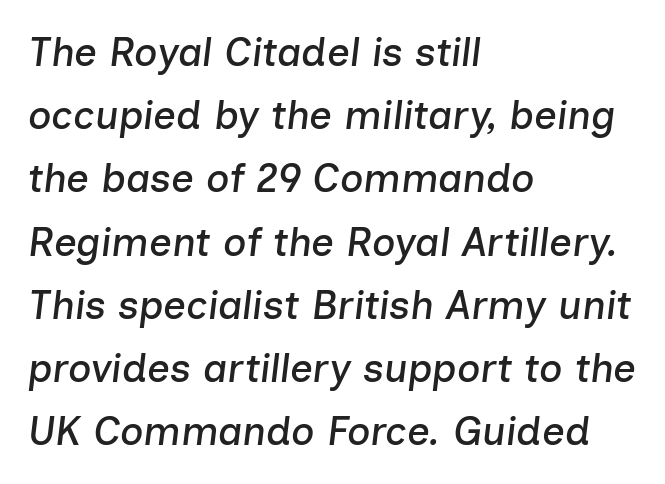
Q: Is the text italic (slanted)? A: Yes, it leans right by about 7 degrees.
Q: Is the text underlined? A: No.
Q: How is the paragraph aligned? A: Left-aligned.
Q: Is the spacing between letters normal or unusually wide? A: Normal.
Q: Is the spacing between lines tight, normal or loose? A: Normal.
Q: Width (condensed, normal, or wide)? A: Normal.
Q: Stroke contrast? A: Low.
Q: x-height? A: Medium.
Q: Monospaced? A: No.
